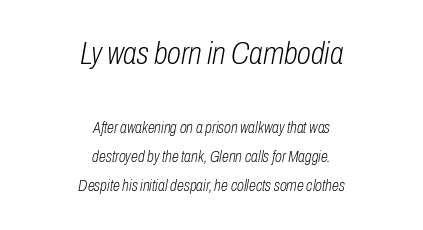
{"italic": "yes", "lean": "right", "slant_degrees": 10, "bold": "no", "weight": "light", "width": "condensed", "stroke_contrast": "low", "x_height": "medium", "monospaced": "no", "underline": "no", "align": "center", "line_spacing_ratio": 1.8, "letter_spacing": "normal", "letter_spacing_em": 0.0, "larger_block": "first", "size_ratio": 2.0, "glyph_px": 32}
